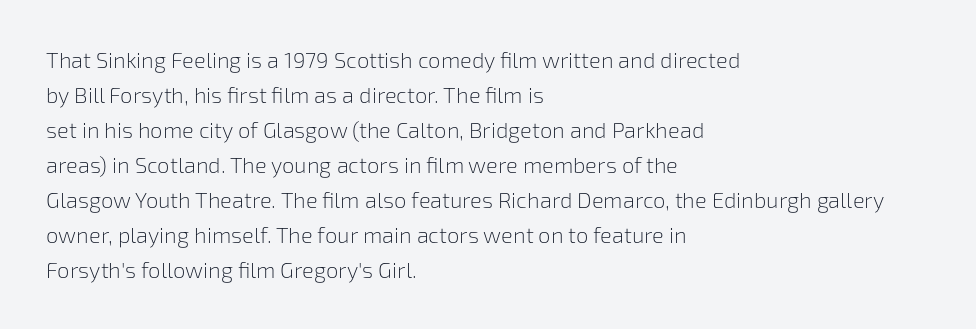
Every stem runs plumb, perpendicular to the baseline. Ink coverage per letter is moderate at most. Does extra space separate the letters? No, they use regular spacing. Line starts are locked; line ends wander. If you measured baseline to baseline, you'd find a middling distance.
